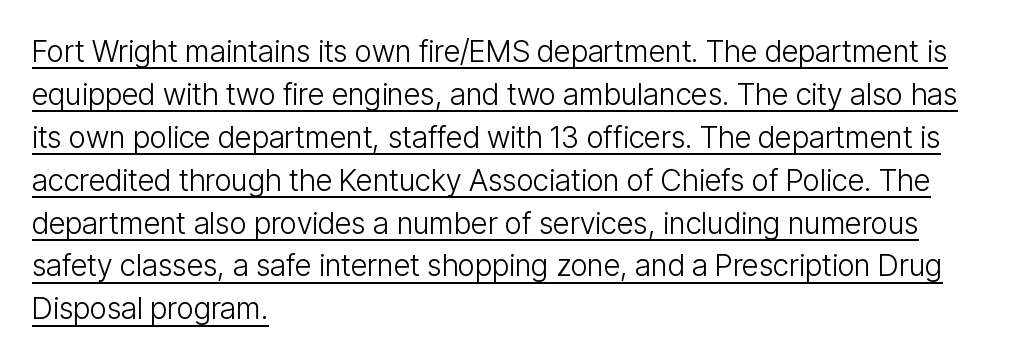
The image shows 30 px light, condensed sans-serif type, upright; set left-aligned, normal line spacing (1.43x), normal letter spacing, underlined; low stroke contrast and a medium x-height.
